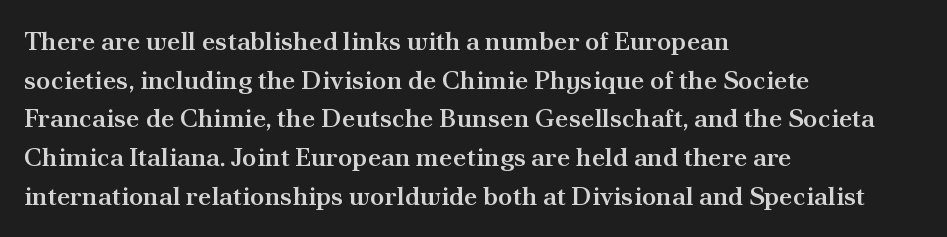
Q: Is the text bold? A: Semi-bold.
Q: Is the text italic (slanted)? A: No, it is upright.
Q: Is the text underlined? A: No.
Q: How is the paragraph aligned? A: Left-aligned.
Q: Is the spacing between letters normal or unusually wide? A: Normal.
Q: Is the spacing between lines tight, normal or loose? A: Normal.
